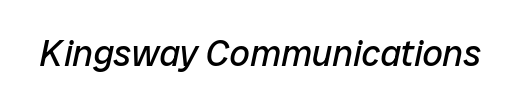
{"italic": "yes", "lean": "right", "slant_degrees": 12, "bold": "no", "weight": "regular", "width": "normal", "stroke_contrast": "low", "x_height": "medium", "monospaced": "no", "underline": "no", "letter_spacing": "normal", "letter_spacing_em": 0.0, "glyph_px": 36}
